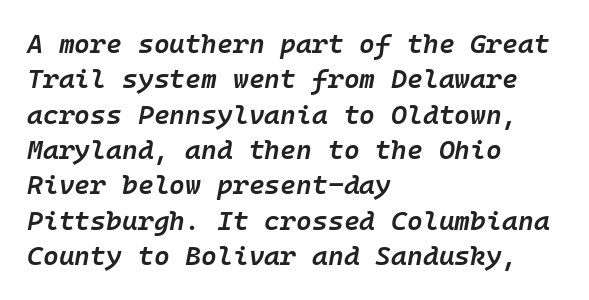
{"italic": "yes", "lean": "right", "slant_degrees": 10, "bold": "semi", "underline": "no", "align": "left", "line_spacing": "normal", "line_spacing_ratio": 1.31, "letter_spacing": "normal", "letter_spacing_em": 0.0, "glyph_px": 27}
